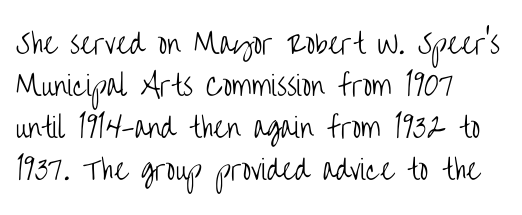
Each new line begins a customary step beneath the previous one. The passage shown is not underscored anywhere. Weight: not bold — regular or lighter. Nope, not italic — everything's standing straight. A classic flush-left, rag-right setting is used for this passage.
